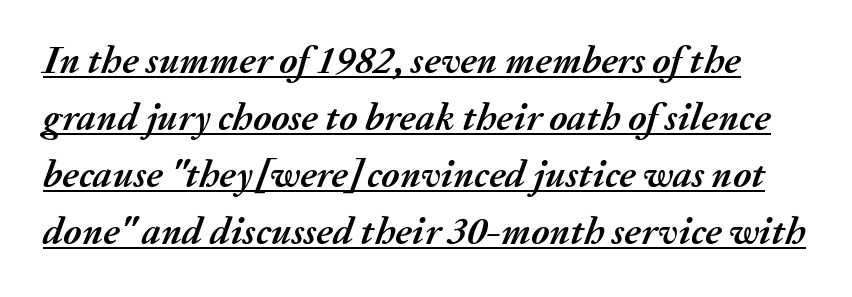
The image shows 39 px semibold type, italic (leaning right); set normal line spacing (1.46x), normal letter spacing, underlined; medium stroke contrast and a medium x-height.
